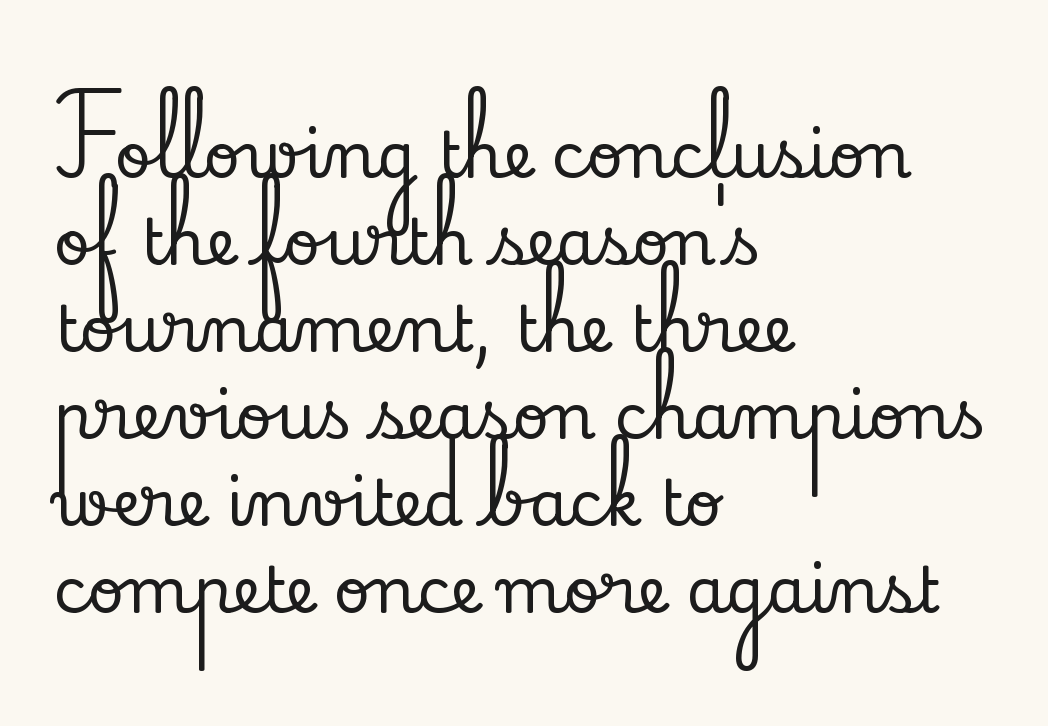
Q: Is the text italic (slanted)? A: No, it is upright.
Q: Is the typeface a serif or a sans-serif typeface? A: Serif.
Q: Is the text underlined? A: No.
Q: How is the paragraph aligned? A: Left-aligned.
Q: Is the spacing between letters normal or unusually wide? A: Normal.
Q: Is the spacing between lines tight, normal or loose? A: Normal.
Q: Width (condensed, normal, or wide)? A: Normal.
Q: Stroke contrast? A: Low.
Q: x-height? A: Small.
Q: Monospaced? A: No.
